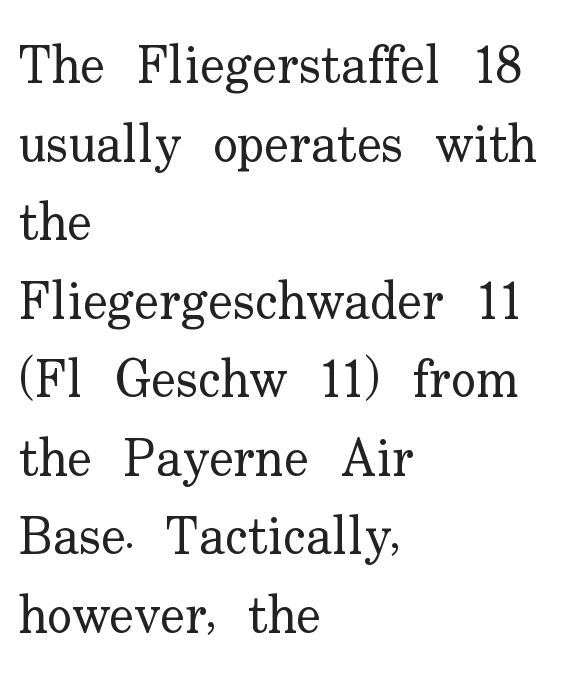
{"serif": "yes", "italic": "no", "bold": "no", "weight": "regular", "width": "normal", "stroke_contrast": "low", "x_height": "small", "monospaced": "no", "underline": "no", "align": "left", "line_spacing": "normal", "line_spacing_ratio": 1.51, "letter_spacing": "normal", "letter_spacing_em": 0.0, "glyph_px": 52}
